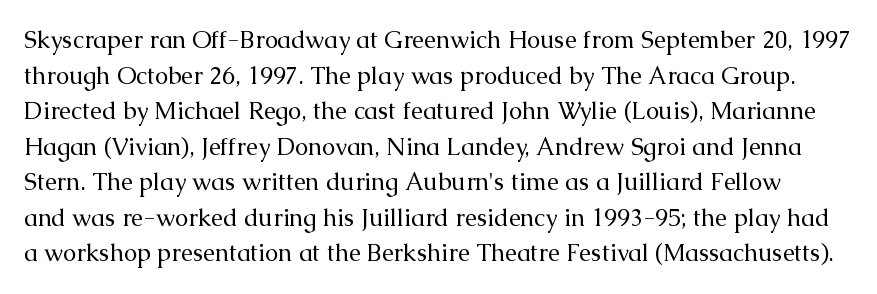
Q: Is the text bold? A: No.
Q: Is the text italic (slanted)? A: No, it is upright.
Q: Is the text underlined? A: No.
Q: Is the spacing between letters normal or unusually wide? A: Normal.
Q: Is the spacing between lines tight, normal or loose? A: Normal.
